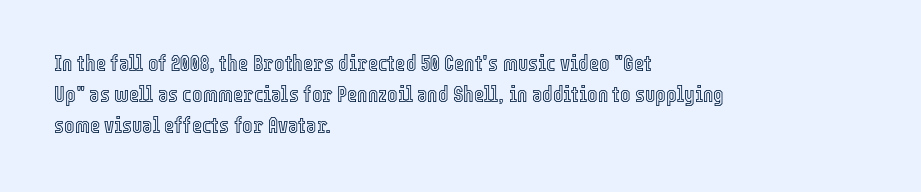
{"italic": "no", "underline": "no", "align": "left", "line_spacing": "normal", "line_spacing_ratio": 1.4, "letter_spacing": "normal", "letter_spacing_em": 0.0, "glyph_px": 22}
